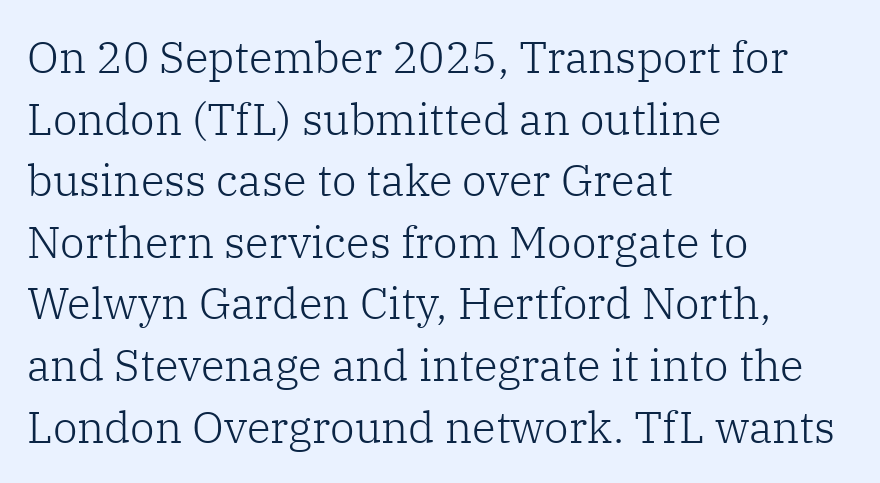
{"serif": "yes", "italic": "no", "bold": "no", "weight": "light", "width": "normal", "stroke_contrast": "low", "x_height": "medium", "monospaced": "no", "underline": "no", "align": "left", "line_spacing": "normal", "line_spacing_ratio": 1.4, "letter_spacing": "normal", "letter_spacing_em": 0.0, "glyph_px": 44}
